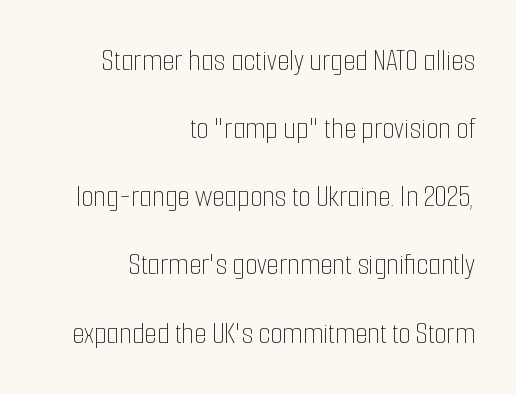
Q: Is the text bold? A: No.
Q: Is the text italic (slanted)? A: No, it is upright.
Q: Is the text underlined? A: No.
Q: How is the paragraph aligned? A: Right-aligned.
Q: Is the spacing between letters normal or unusually wide? A: Normal.
Q: Is the spacing between lines tight, normal or loose? A: Loose.
Q: Width (condensed, normal, or wide)? A: Condensed.
Q: Stroke contrast? A: Low.
Q: x-height? A: Medium.
Q: Monospaced? A: No.
